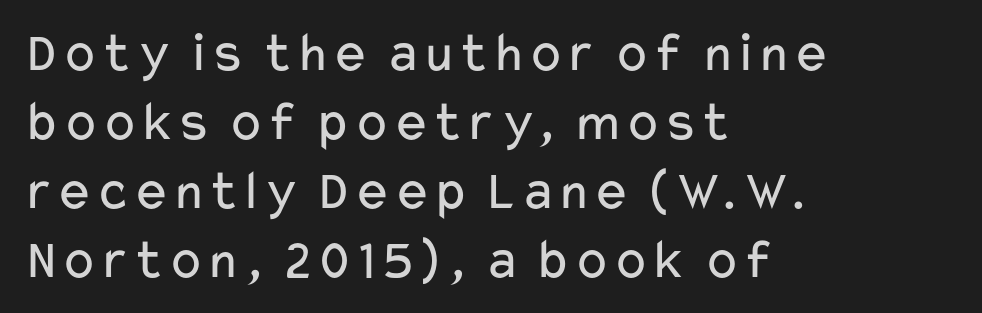
{"serif": "no", "italic": "no", "bold": "no", "weight": "regular", "width": "wide", "stroke_contrast": "low", "x_height": "medium", "monospaced": "no", "underline": "no", "align": "left", "line_spacing_ratio": 1.21, "letter_spacing": "normal", "letter_spacing_em": 0.0, "glyph_px": 57}
